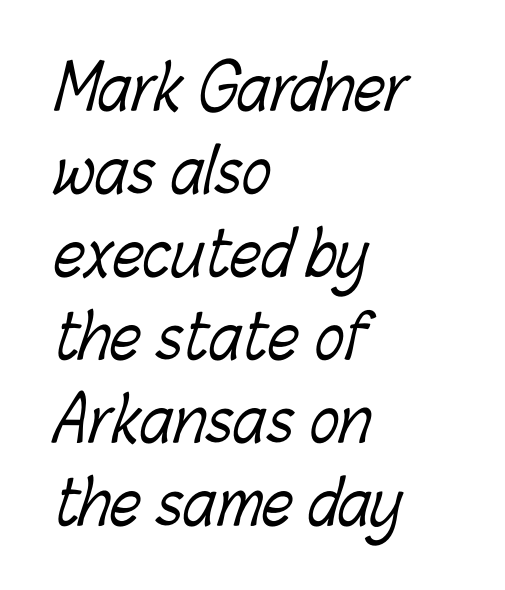
The image shows 61 px light, condensed type; set left-aligned, normal line spacing (1.36x), normal letter spacing, not underlined; low stroke contrast and a medium x-height.
